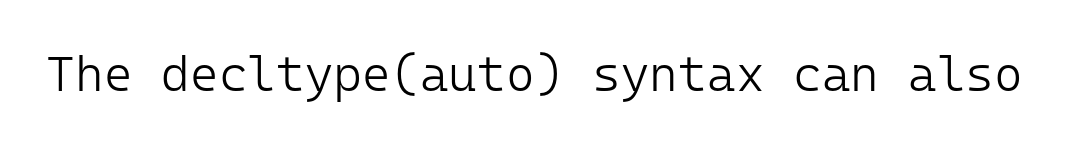
The weight would be labelled regular, book, light, or lighter still. The passage shown is typed in a monospace face where columns stay perfectly aligned. Between one letter and the next there's only the usual sliver of space. Each row of text sits above clean, open space. The type sits square on the baseline with zero lean. A sans-serif font was chosen for this passage.
